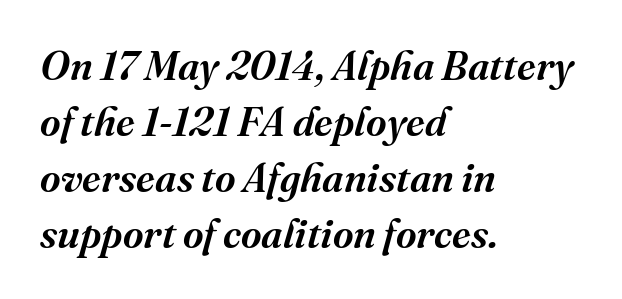
Q: Is the text bold? A: Semi-bold.
Q: Is the text italic (slanted)? A: Yes, it leans right by about 16 degrees.
Q: Is the typeface a serif or a sans-serif typeface? A: Serif.
Q: Is the text underlined? A: No.
Q: How is the paragraph aligned? A: Left-aligned.
Q: Is the spacing between letters normal or unusually wide? A: Normal.
Q: Is the spacing between lines tight, normal or loose? A: Normal.
Q: Width (condensed, normal, or wide)? A: Normal.
Q: Stroke contrast? A: Medium.
Q: x-height? A: Medium.
Q: Monospaced? A: No.
